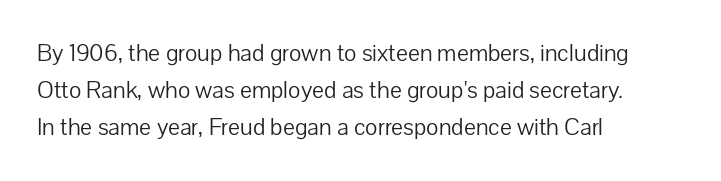
A typesetter would call this leading conventional body-copy spacing. Descender tails drop into unmarked territory. Visually the block forms a straight wall on the left and a jagged coastline on the right. Do the letters lean? They stand straight.
